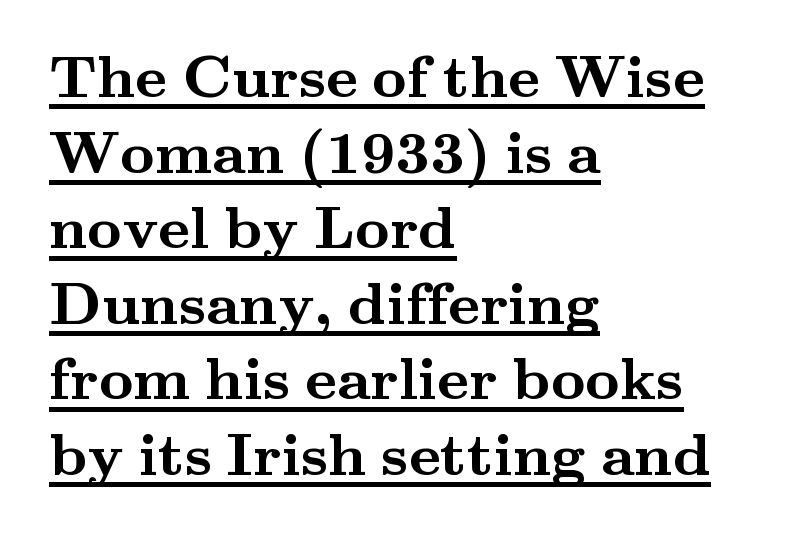
Q: Is the text bold? A: Yes.
Q: Is the text italic (slanted)? A: No, it is upright.
Q: Is the typeface a serif or a sans-serif typeface? A: Serif.
Q: Is the text underlined? A: Yes.
Q: How is the paragraph aligned? A: Left-aligned.
Q: Is the spacing between letters normal or unusually wide? A: Normal.
Q: Is the spacing between lines tight, normal or loose? A: Normal.
Q: Width (condensed, normal, or wide)? A: Wide.
Q: Stroke contrast? A: Medium.
Q: x-height? A: Small.
Q: Monospaced? A: No.
